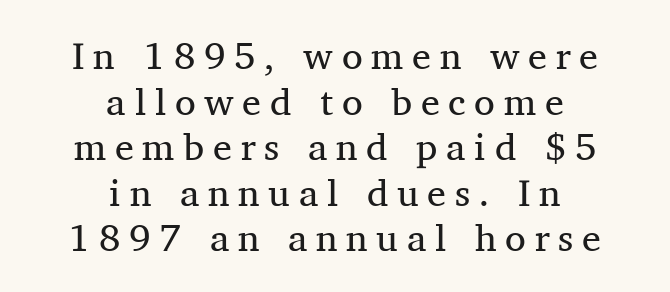
Q: Is the text bold? A: No.
Q: Is the text italic (slanted)? A: No, it is upright.
Q: Is the typeface a serif or a sans-serif typeface? A: Serif.
Q: Is the text underlined? A: No.
Q: How is the paragraph aligned? A: Centered.
Q: Is the spacing between letters normal or unusually wide? A: Unusually wide.
Q: Width (condensed, normal, or wide)? A: Normal.
Q: Stroke contrast? A: Medium.
Q: x-height? A: Medium.
Q: Monospaced? A: No.
